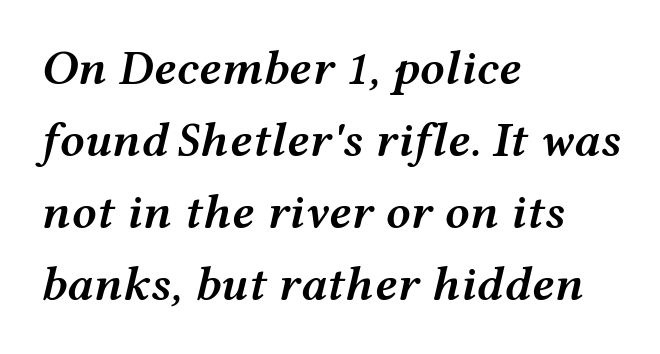
Q: Is the text bold? A: Semi-bold.
Q: Is the text italic (slanted)? A: Yes, it leans right by about 12 degrees.
Q: Is the text underlined? A: No.
Q: How is the paragraph aligned? A: Left-aligned.
Q: Is the spacing between letters normal or unusually wide? A: Normal.
Q: Is the spacing between lines tight, normal or loose? A: Normal.
Q: Width (condensed, normal, or wide)? A: Wide.
Q: Stroke contrast? A: Medium.
Q: x-height? A: Medium.
Q: Monospaced? A: No.
